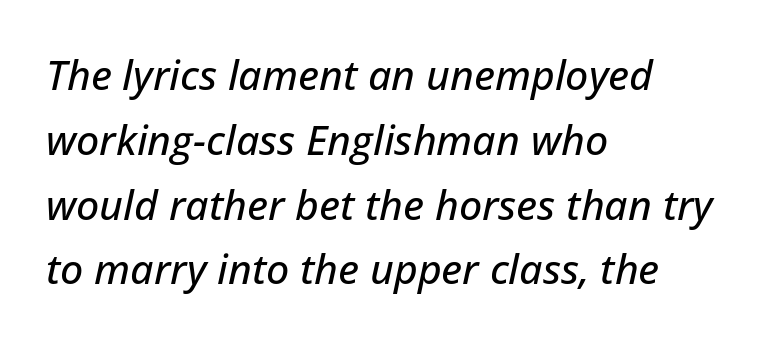
{"italic": "yes", "lean": "right", "slant_degrees": 12, "width": "normal", "stroke_contrast": "low", "x_height": "medium", "monospaced": "no", "underline": "no", "align": "left", "line_spacing": "normal", "line_spacing_ratio": 1.58, "letter_spacing": "normal", "letter_spacing_em": 0.0, "glyph_px": 41}
